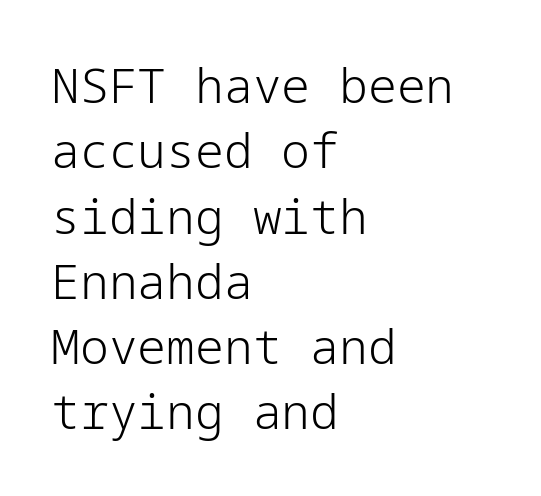
Is the stroke heavy? The answer is a plain regular-or-lighter. Line beginnings align vertically; line endings do not. Horizontal bands of white between lines are of average thickness. Inter-character spacing is left at the font's built-in metrics.
